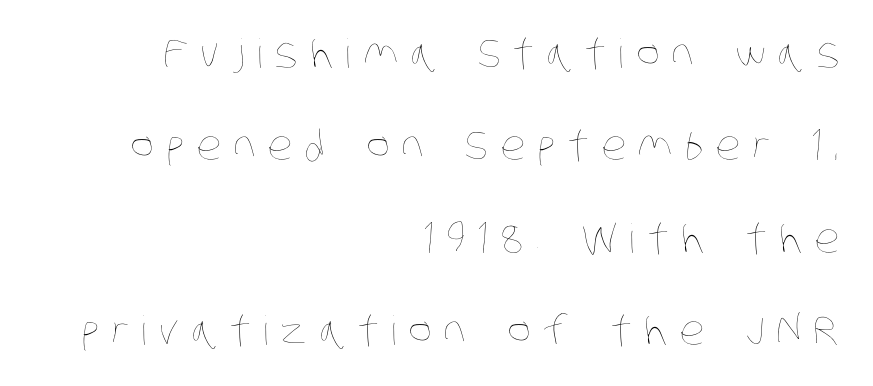
The image shows 40 px thin, condensed type; set right-aligned, loose line spacing (2.31x), unusually wide letter spacing (+0.3 em), not underlined; low stroke contrast and a large x-height.
